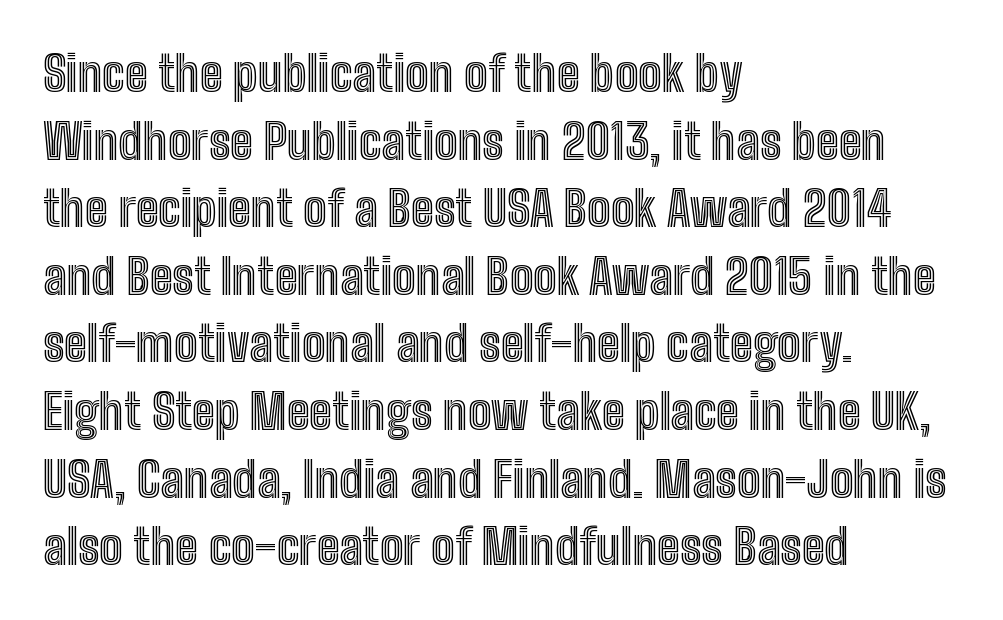
The designer left line spacing at the default. Letters rest on an invisible, unmarked baseline. Each word holds together tightly as a unit, with standard inter-letter gaps. Tall strokes in this sample are plumb rather than angled. Varying glyph widths throughout — classic text-font behaviour. All the whitespace from short lines collects on the right.
